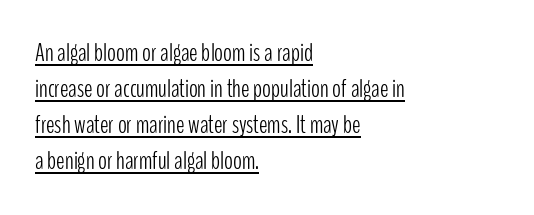
Q: Is the text bold? A: No.
Q: Is the text italic (slanted)? A: No, it is upright.
Q: Is the text underlined? A: Yes.
Q: How is the paragraph aligned? A: Left-aligned.
Q: Is the spacing between letters normal or unusually wide? A: Normal.
Q: Is the spacing between lines tight, normal or loose? A: Normal.
